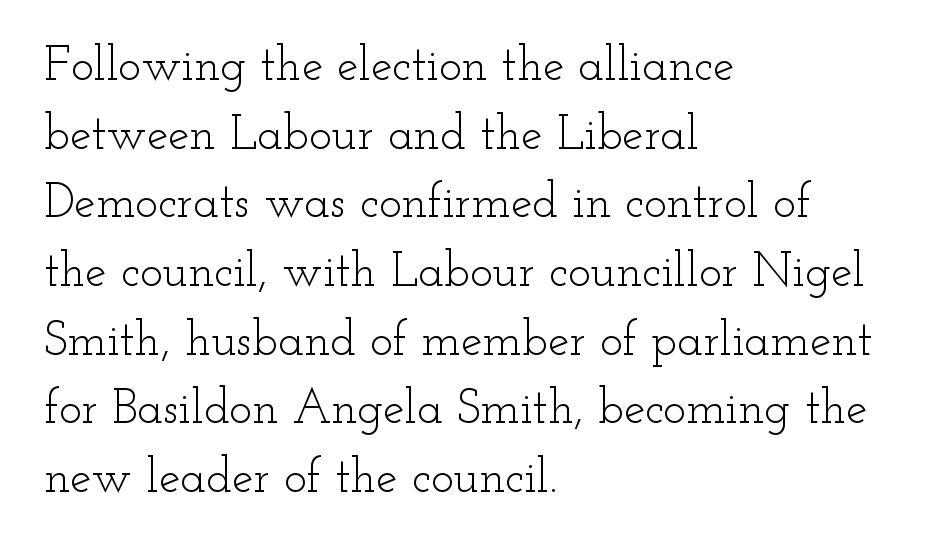
Each letter keeps its own natural width here, so spacing adapts to shape. Line spacing here is normal. In terms of letterspacing, this is plain default setting. Weight: not bold — regular or lighter. The glyphs in this specimen are seriffed. Underline: absent.
